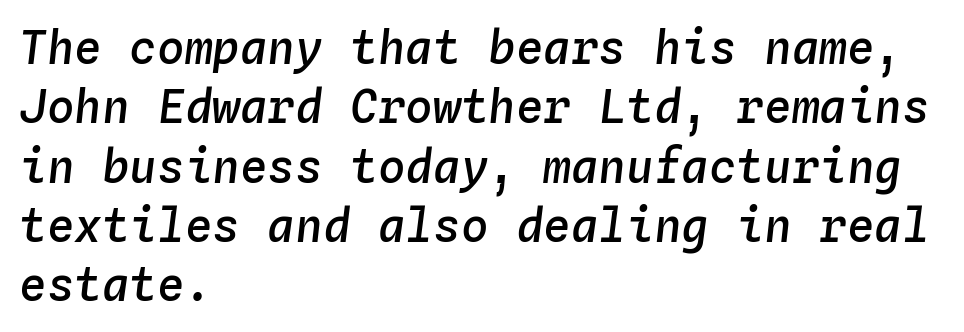
A bare baseline throughout the passage. You could count columns in this text — the font is strictly monospaced. In terms of leading, this rendering sits right in the middle. A bit beefed up — I'd call it semibold rather than bold. In terms of letterspacing, this is plain default setting.
